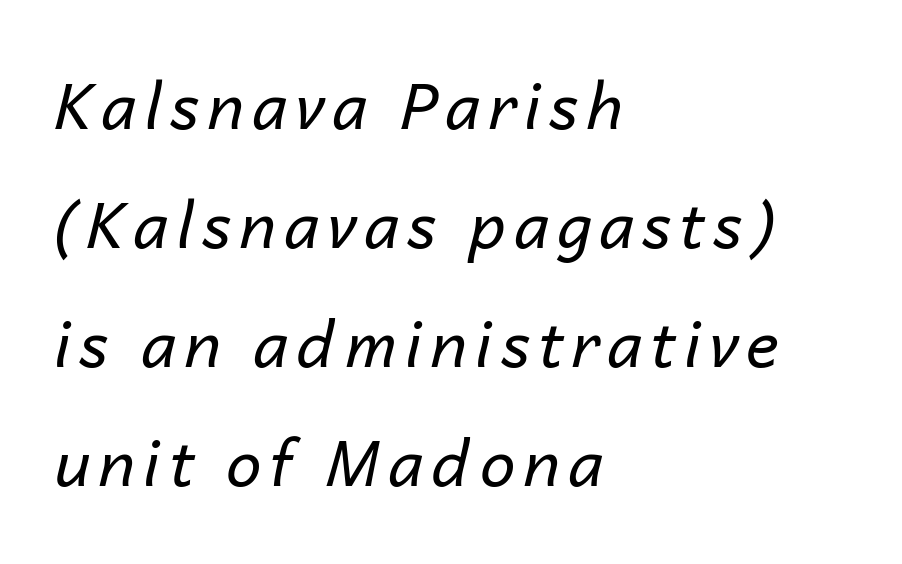
{"italic": "yes", "lean": "right", "slant_degrees": 14, "bold": "no", "weight": "regular", "width": "normal", "stroke_contrast": "low", "x_height": "medium", "monospaced": "no", "underline": "no", "align": "left", "line_spacing_ratio": 1.89, "glyph_px": 63}
